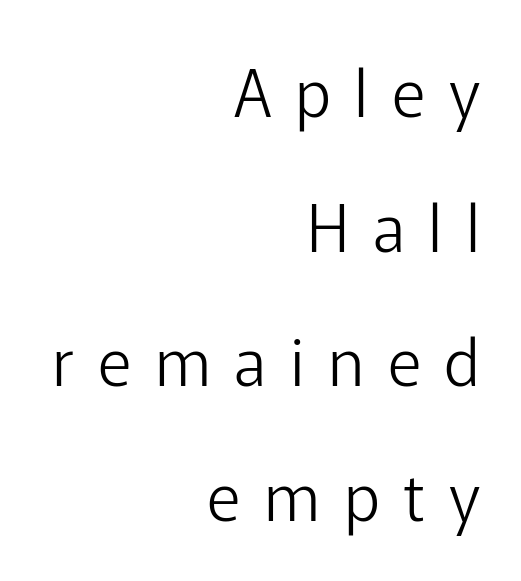
{"serif": "no", "italic": "no", "bold": "no", "weight": "light", "width": "normal", "stroke_contrast": "low", "x_height": "medium", "monospaced": "no", "underline": "no", "align": "right", "line_spacing": "loose", "line_spacing_ratio": 2.07, "letter_spacing": "wide", "letter_spacing_em": 0.36, "glyph_px": 65}
